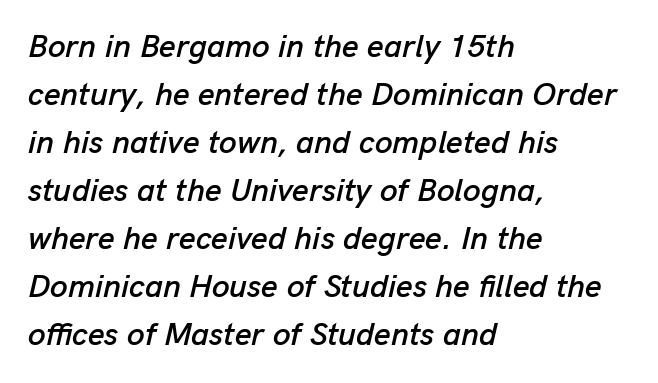
{"italic": "yes", "lean": "right", "slant_degrees": 13, "width": "normal", "stroke_contrast": "low", "x_height": "medium", "monospaced": "no", "underline": "no", "align": "left", "line_spacing": "normal", "line_spacing_ratio": 1.5, "letter_spacing": "normal", "letter_spacing_em": 0.0, "glyph_px": 32}
